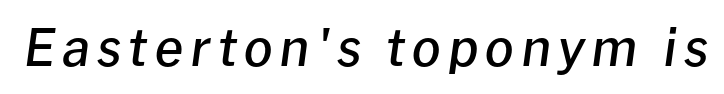
{"italic": "yes", "lean": "right", "slant_degrees": 8, "bold": "semi", "weight": "semibold", "width": "normal", "stroke_contrast": "low", "x_height": "medium", "monospaced": "no", "underline": "no", "glyph_px": 51}
